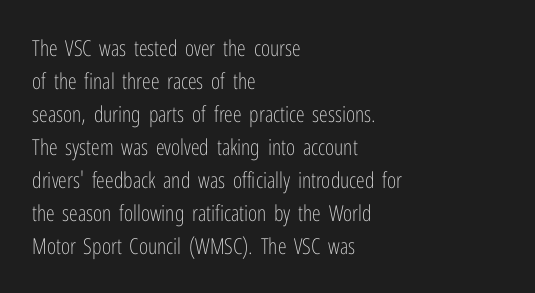
The image shows 22 px text type, upright; set left-aligned, normal line spacing (1.5x), normal letter spacing, not underlined.
